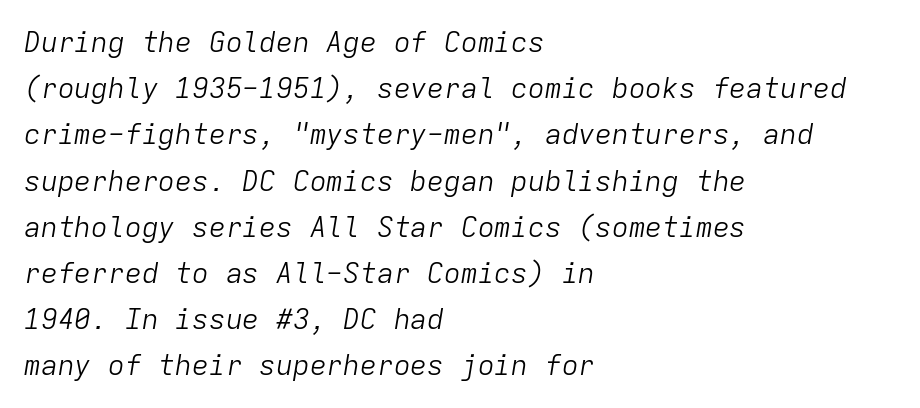
{"italic": "yes", "lean": "right", "slant_degrees": 9, "bold": "no", "weight": "light", "width": "normal", "stroke_contrast": "low", "x_height": "medium", "monospaced": "yes", "underline": "no", "align": "left", "line_spacing": "normal", "line_spacing_ratio": 1.65, "letter_spacing": "normal", "letter_spacing_em": 0.0, "glyph_px": 28}
